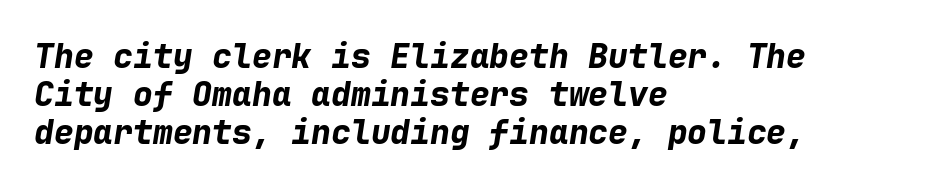
{"italic": "yes", "lean": "right", "slant_degrees": 9, "bold": "yes", "weight": "bold", "width": "normal", "stroke_contrast": "low", "x_height": "medium", "monospaced": "yes", "underline": "no", "align": "left", "line_spacing": "tight", "line_spacing_ratio": 1.15, "letter_spacing": "normal", "letter_spacing_em": 0.0, "glyph_px": 33}
